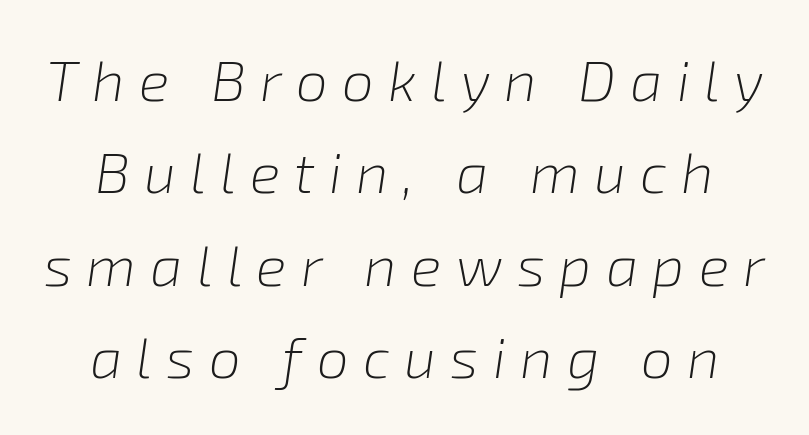
Q: Is the text bold? A: No.
Q: Is the text italic (slanted)? A: Yes, it leans right by about 8 degrees.
Q: Is the text underlined? A: No.
Q: Is the spacing between letters normal or unusually wide? A: Unusually wide.
Q: Is the spacing between lines tight, normal or loose? A: Normal.
Q: Width (condensed, normal, or wide)? A: Normal.
Q: Stroke contrast? A: Low.
Q: x-height? A: Medium.
Q: Monospaced? A: No.
